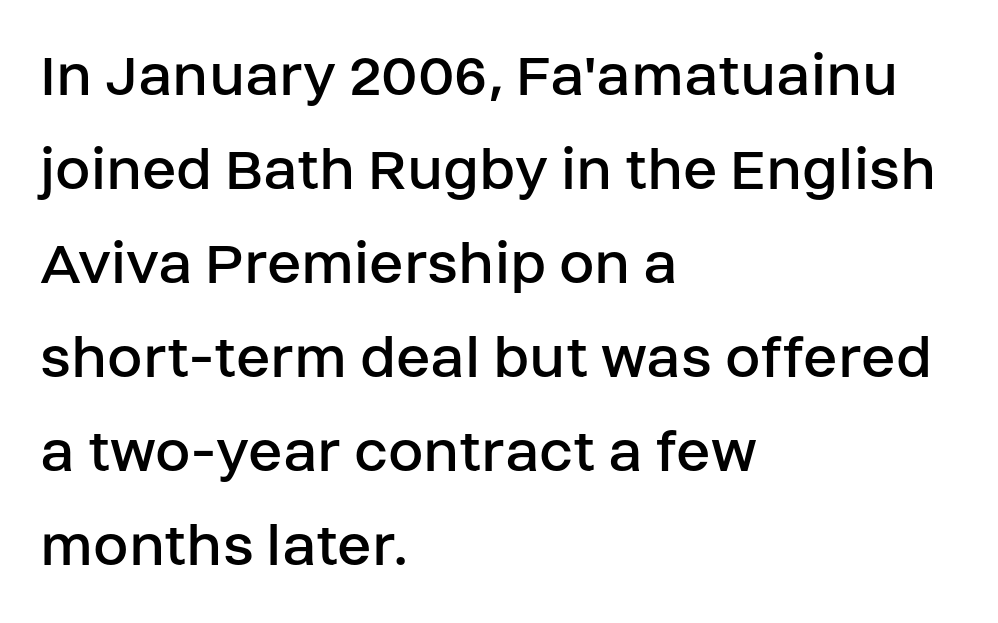
The image shows 64 px regular-weight sans-serif type, upright; set left-aligned, normal line spacing (1.47x), normal letter spacing, not underlined; low stroke contrast and a large x-height.
